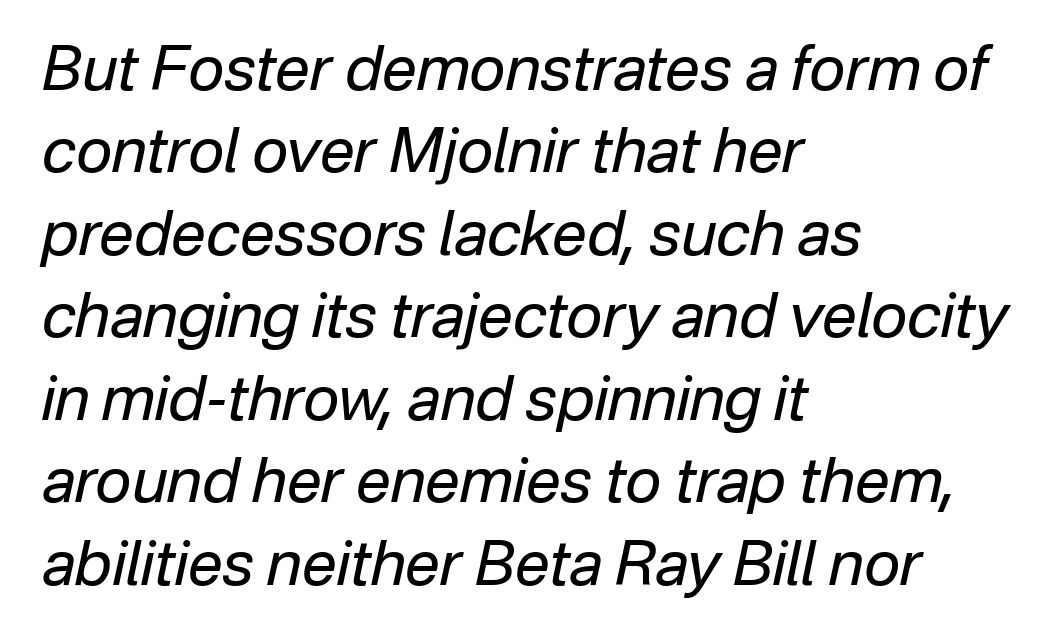
Beneath every word, the page is bare. The axis of the letterforms is tilted away from vertical. Line spacing here is normal. A typesetter would call this proportional, since set widths differ per character. You could call the tracking neutral — neither tight nor loose. All the whitespace from short lines collects on the right.
